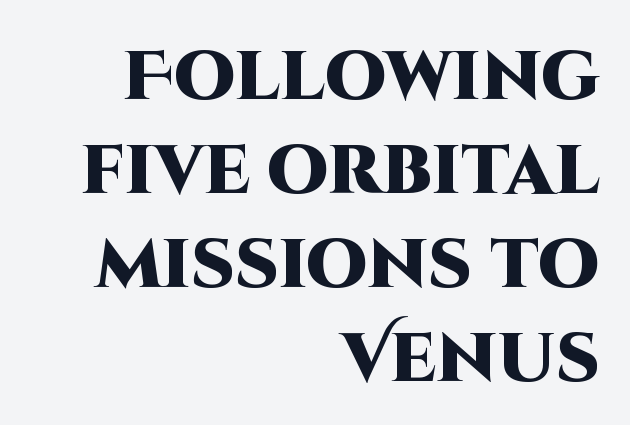
Q: Is the text bold? A: Yes.
Q: Is the text italic (slanted)? A: No, it is upright.
Q: Is the typeface a serif or a sans-serif typeface? A: Sans-serif.
Q: Is the text underlined? A: No.
Q: How is the paragraph aligned? A: Right-aligned.
Q: Is the spacing between letters normal or unusually wide? A: Normal.
Q: Is the spacing between lines tight, normal or loose? A: Normal.
Q: Width (condensed, normal, or wide)? A: Normal.
Q: Stroke contrast? A: High.
Q: x-height? A: Large.
Q: Monospaced? A: No.
